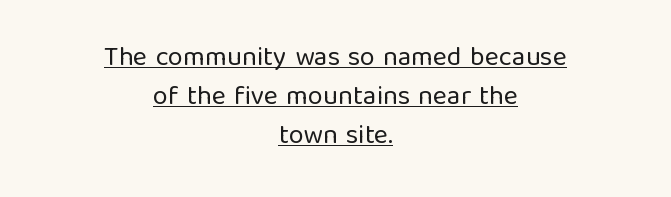
Q: Is the text bold? A: No.
Q: Is the text italic (slanted)? A: No, it is upright.
Q: Is the text underlined? A: Yes.
Q: How is the paragraph aligned? A: Centered.
Q: Is the spacing between letters normal or unusually wide? A: Normal.
Q: Is the spacing between lines tight, normal or loose? A: Normal.
